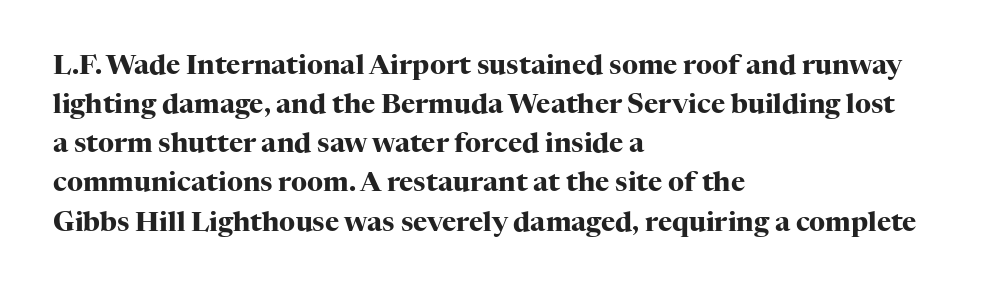
The image shows 27 px bold type, upright; set left-aligned, normal line spacing (1.45x), normal letter spacing, not underlined.
